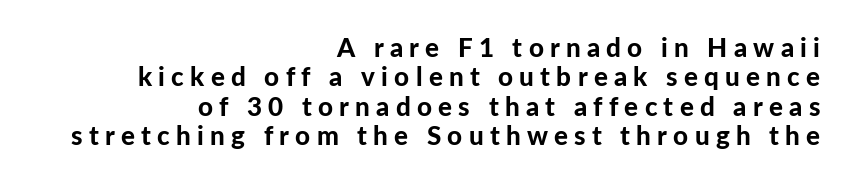
{"italic": "no", "bold": "yes", "underline": "no", "align": "right", "line_spacing": "tight", "line_spacing_ratio": 1.13, "letter_spacing": "wide", "letter_spacing_em": 0.24, "glyph_px": 26}
